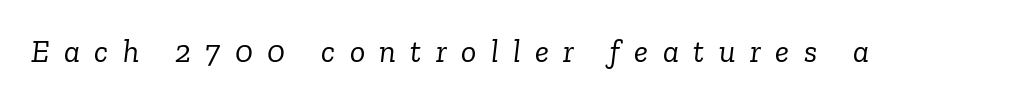
{"serif": "yes", "italic": "yes", "lean": "right", "slant_degrees": 6, "bold": "no", "weight": "light", "width": "normal", "stroke_contrast": "low", "x_height": "medium", "monospaced": "no", "underline": "no", "letter_spacing": "wide", "letter_spacing_em": 0.45, "glyph_px": 32}
